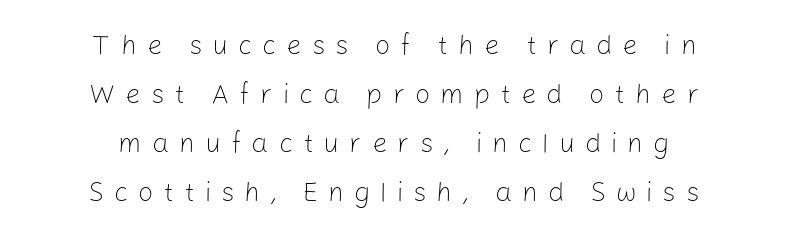
The image shows 27 px text type, upright; set centered, line spacing 1.82x, unusually wide letter spacing (+0.37 em), not underlined.
